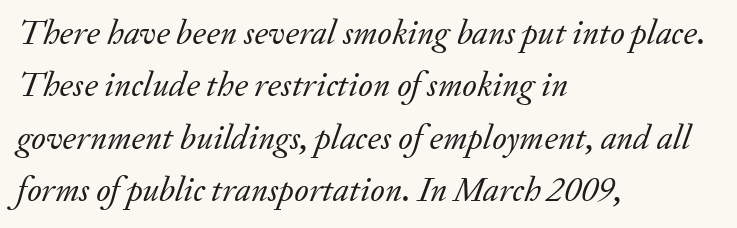
Q: Is the text bold? A: No.
Q: Is the text italic (slanted)? A: Yes, it leans right by about 20 degrees.
Q: Is the typeface a serif or a sans-serif typeface? A: Serif.
Q: Is the text underlined? A: No.
Q: How is the paragraph aligned? A: Left-aligned.
Q: Is the spacing between letters normal or unusually wide? A: Normal.
Q: Is the spacing between lines tight, normal or loose? A: Normal.
Q: Width (condensed, normal, or wide)? A: Normal.
Q: Stroke contrast? A: Low.
Q: x-height? A: Small.
Q: Monospaced? A: No.
